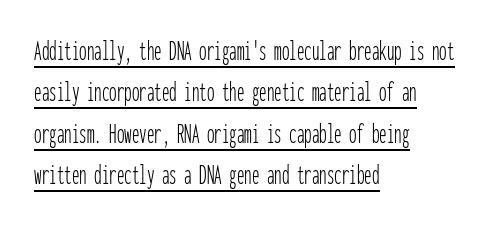
Q: Is the text bold? A: No.
Q: Is the text italic (slanted)? A: No, it is upright.
Q: Is the typeface a serif or a sans-serif typeface? A: Sans-serif.
Q: Is the text underlined? A: Yes.
Q: How is the paragraph aligned? A: Left-aligned.
Q: Is the spacing between letters normal or unusually wide? A: Normal.
Q: Is the spacing between lines tight, normal or loose? A: Normal.
Q: Width (condensed, normal, or wide)? A: Condensed.
Q: Stroke contrast? A: Low.
Q: x-height? A: Medium.
Q: Monospaced? A: Yes.
